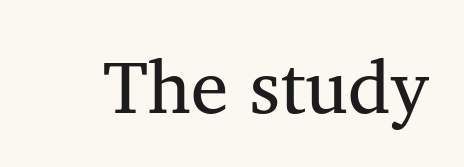
The image shows 75 px regular-weight serif type; set normal letter spacing, not underlined; medium stroke contrast and a medium x-height.
